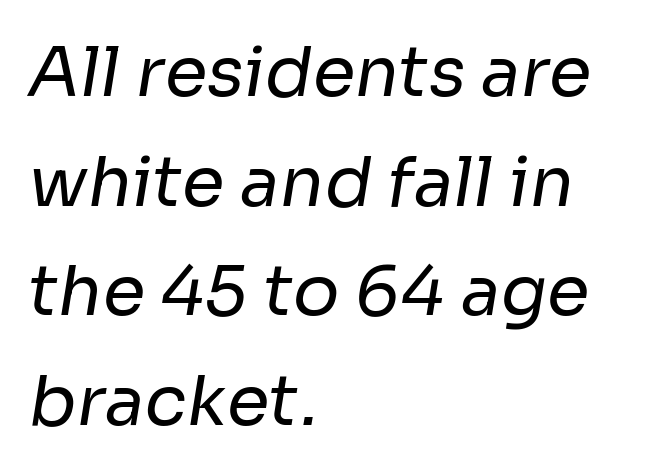
The image shows 69 px regular-weight sans-serif type; set left-aligned, normal line spacing (1.59x), normal letter spacing, not underlined; low stroke contrast and a medium x-height.
